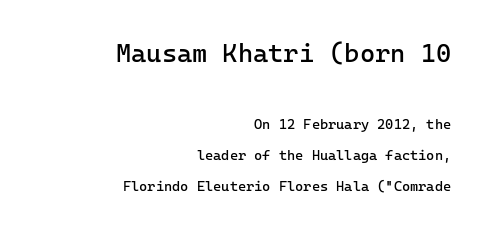
{"italic": "no", "bold": "no", "underline": "no", "align": "right", "line_spacing": "loose", "line_spacing_ratio": 2.23, "letter_spacing": "normal", "letter_spacing_em": 0.0, "larger_block": "first", "size_ratio": 1.86, "glyph_px": 26}
